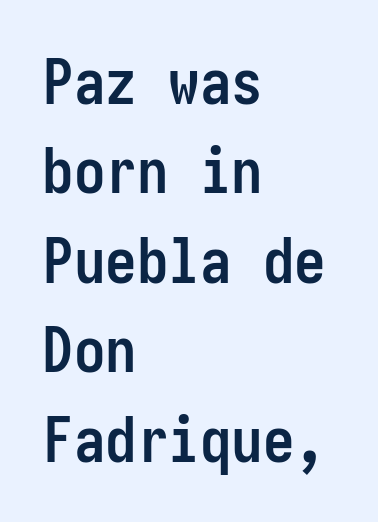
{"serif": "no", "italic": "no", "bold": "yes", "weight": "semibold", "width": "condensed", "stroke_contrast": "low", "x_height": "medium", "underline": "no", "align": "left", "line_spacing": "normal", "line_spacing_ratio": 1.42, "letter_spacing": "normal", "letter_spacing_em": 0.0, "glyph_px": 63}
